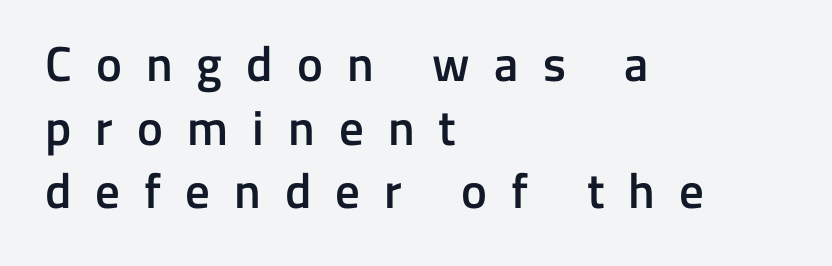
The letters carry no serifs — their stems end cleanly without finishing strokes. Letters rest on an invisible, unmarked baseline. Leading matches the norm, producing a regular column. Visually the block forms a straight wall on the left and a jagged coastline on the right. Summary of weight: moderately heavy, a semibold.
